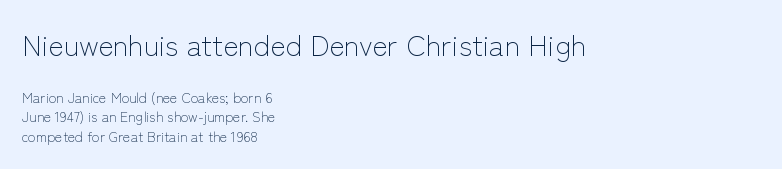
Q: Is the text bold? A: No.
Q: Is the text italic (slanted)? A: No, it is upright.
Q: Is the typeface a serif or a sans-serif typeface? A: Sans-serif.
Q: Is the text underlined? A: No.
Q: How is the paragraph aligned? A: Left-aligned.
Q: Is the spacing between letters normal or unusually wide? A: Normal.
Q: Is the spacing between lines tight, normal or loose? A: Normal.
Q: Which block of text is set in a larger size, the first (top) or the second (bottom)? A: The first (top) one.
Q: Width (condensed, normal, or wide)? A: Normal.
Q: Stroke contrast? A: Low.
Q: x-height? A: Medium.
Q: Monospaced? A: No.
